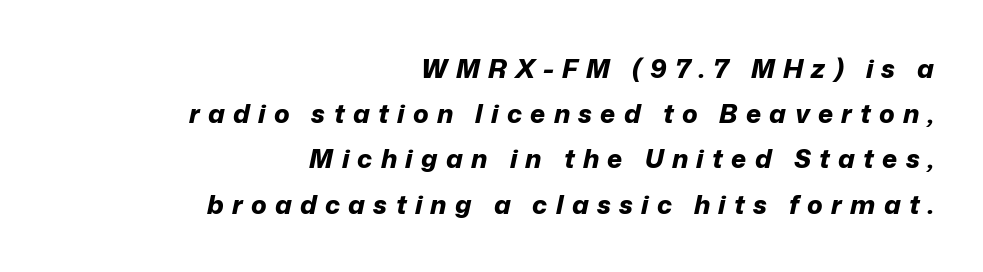
{"italic": "yes", "lean": "right", "slant_degrees": 12, "bold": "yes", "underline": "no", "align": "right", "line_spacing_ratio": 1.74, "letter_spacing": "wide", "letter_spacing_em": 0.32, "glyph_px": 26}
